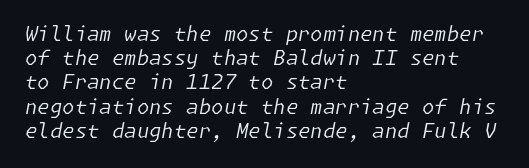
{"italic": "yes", "lean": "right", "slant_degrees": 11, "bold": "no", "underline": "no", "align": "left", "line_spacing_ratio": 1.21, "letter_spacing": "normal", "letter_spacing_em": 0.0, "glyph_px": 20}
